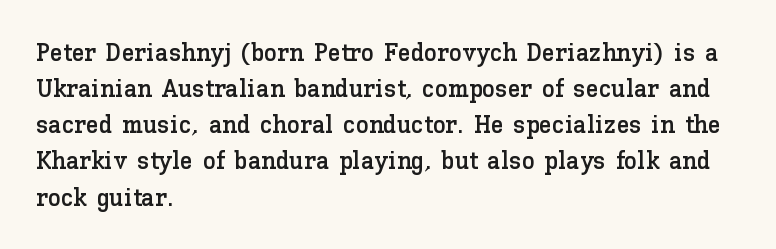
A typesetter would mark this as roman, not italic. Every row of glyphs begins at an identical x-position on the left. Descenders are the only things crossing below the line. Horizontal bands of white between lines are of average thickness.
